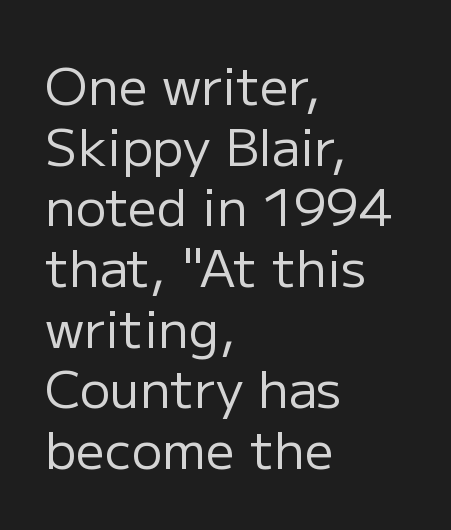
Italic? Not at all — the glyphs are vertical. The specimen omits any rule beneath the text block's lines. Each stroke keeps to a modest, everyday thickness or less. One-word summary of the alignment: left. The designer went with a sans here, leaving each stem footless.
